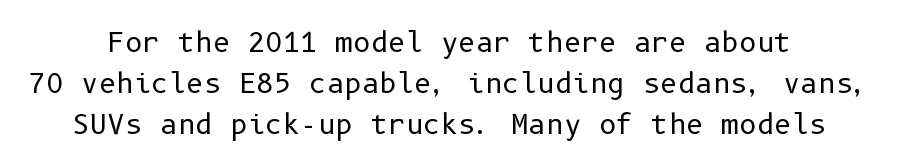
The type sits square on the baseline with zero lean. Look at the tracking — it's just the regular setting, nothing added. The glyphs are unaccompanied by any horizontal stroke below them. Heaviness? Minimal to ordinary, like unemphasized prose. Evenly set lines give the paragraph a standard silhouette.
